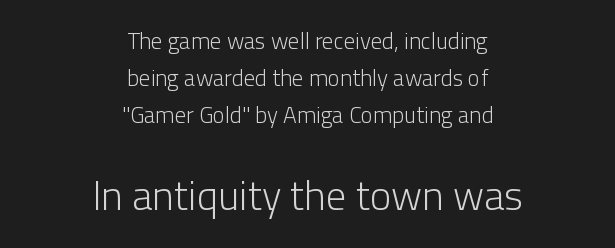
The image shows 41 px light sans-serif type, upright; set centered, normal line spacing (1.61x), normal letter spacing, not underlined; the second (bottom) block is 1.78x larger; low stroke contrast and a medium x-height.
